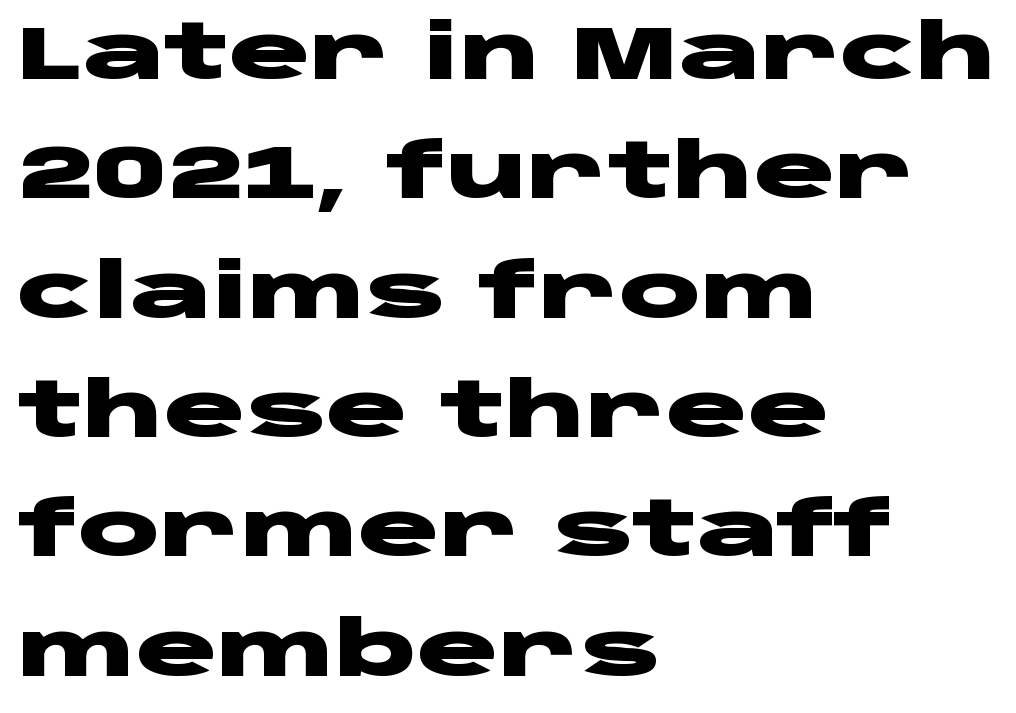
The image shows 76 px heavy, wide sans-serif type, upright; set left-aligned, normal line spacing (1.57x), normal letter spacing, not underlined; low stroke contrast and a large x-height.
